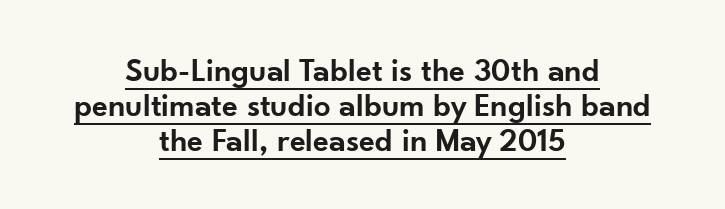
The rendering uses natural spacing where letterforms have individual widths. Does the lettering tilt? It doesn't — this is upright. Alignment: centered. Summary of vertical rhythm: compact, with narrow interline spacing.
